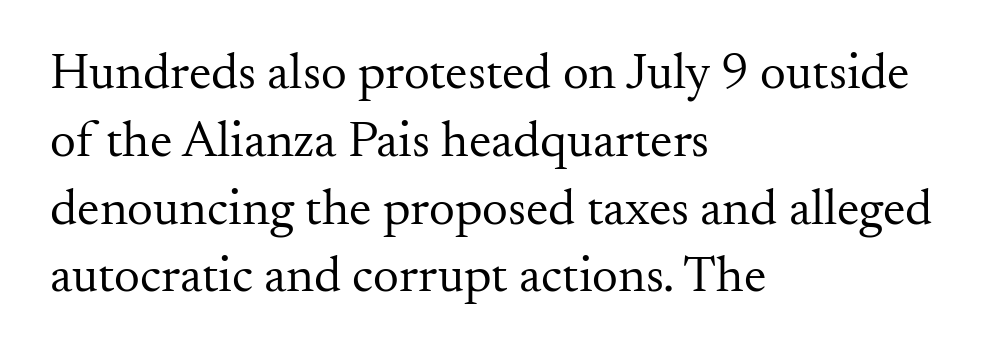
Q: Is the text bold? A: No.
Q: Is the text italic (slanted)? A: No, it is upright.
Q: Is the typeface a serif or a sans-serif typeface? A: Serif.
Q: Is the text underlined? A: No.
Q: How is the paragraph aligned? A: Left-aligned.
Q: Is the spacing between letters normal or unusually wide? A: Normal.
Q: Is the spacing between lines tight, normal or loose? A: Normal.
Q: Width (condensed, normal, or wide)? A: Normal.
Q: Stroke contrast? A: Medium.
Q: x-height? A: Small.
Q: Monospaced? A: No.
